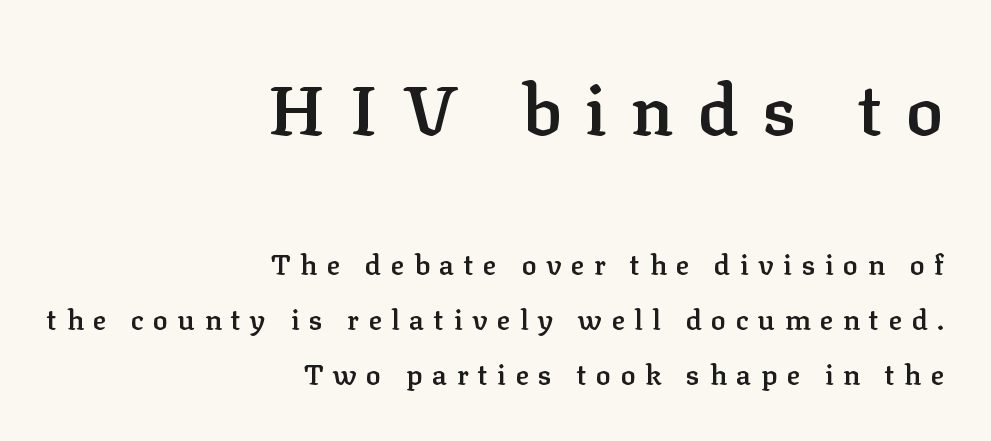
{"serif": "yes", "italic": "no", "bold": "semi", "weight": "semibold", "width": "normal", "stroke_contrast": "low", "x_height": "medium", "monospaced": "no", "underline": "no", "align": "right", "line_spacing": "loose", "line_spacing_ratio": 1.95, "letter_spacing": "wide", "letter_spacing_em": 0.34, "larger_block": "first", "size_ratio": 2.5, "glyph_px": 70}
